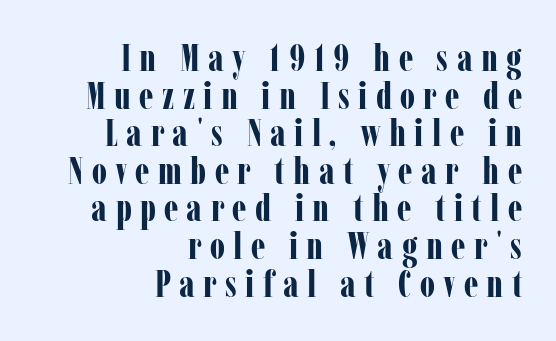
Q: Is the text bold? A: Yes.
Q: Is the text italic (slanted)? A: No, it is upright.
Q: Is the typeface a serif or a sans-serif typeface? A: Serif.
Q: Is the text underlined? A: No.
Q: How is the paragraph aligned? A: Right-aligned.
Q: Is the spacing between letters normal or unusually wide? A: Unusually wide.
Q: Is the spacing between lines tight, normal or loose? A: Tight.
Q: Width (condensed, normal, or wide)? A: Condensed.
Q: Stroke contrast? A: Low.
Q: x-height? A: Medium.
Q: Monospaced? A: No.
